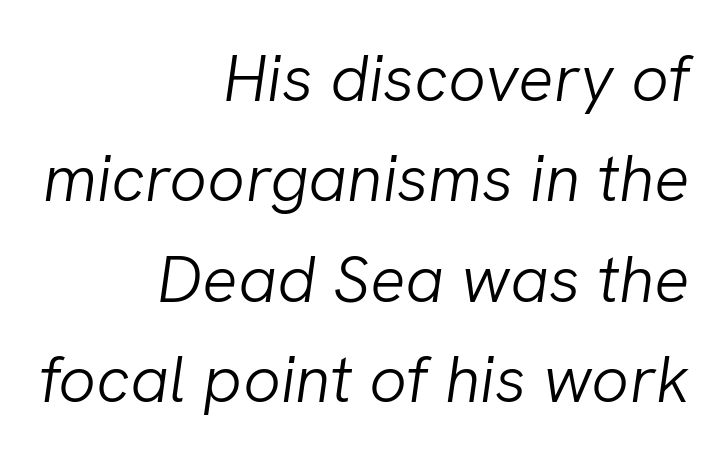
{"italic": "yes", "lean": "right", "slant_degrees": 8, "bold": "no", "weight": "light", "width": "normal", "stroke_contrast": "low", "x_height": "medium", "monospaced": "no", "underline": "no", "align": "right", "line_spacing": "normal", "line_spacing_ratio": 1.52, "letter_spacing": "normal", "letter_spacing_em": 0.0, "glyph_px": 66}
